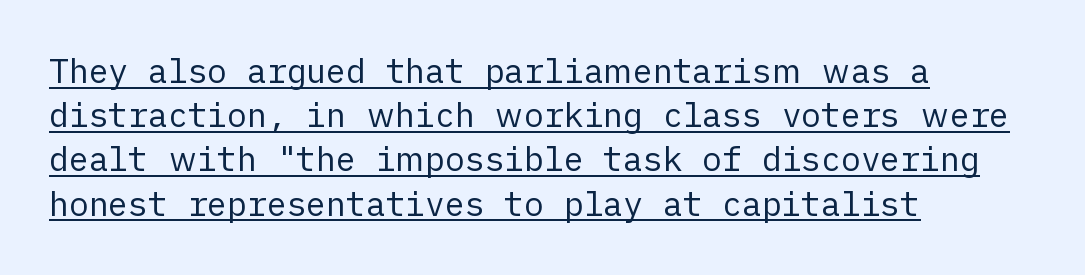
Q: Is the text bold? A: No.
Q: Is the text italic (slanted)? A: No, it is upright.
Q: Is the typeface a serif or a sans-serif typeface? A: Sans-serif.
Q: Is the text underlined? A: Yes.
Q: How is the paragraph aligned? A: Left-aligned.
Q: Is the spacing between letters normal or unusually wide? A: Normal.
Q: Is the spacing between lines tight, normal or loose? A: Normal.
Q: Width (condensed, normal, or wide)? A: Normal.
Q: Stroke contrast? A: Low.
Q: x-height? A: Medium.
